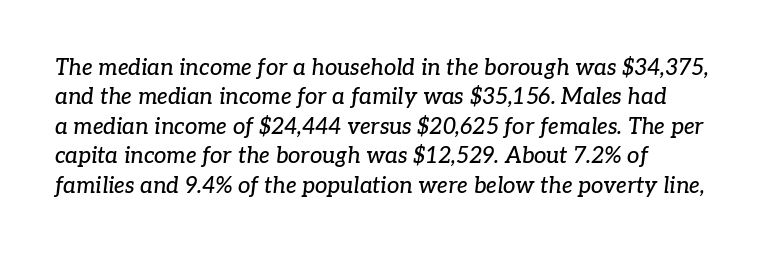
Q: Is the text italic (slanted)? A: Yes, it leans right by about 7 degrees.
Q: Is the text underlined? A: No.
Q: How is the paragraph aligned? A: Left-aligned.
Q: Is the spacing between letters normal or unusually wide? A: Normal.
Q: Is the spacing between lines tight, normal or loose? A: Normal.
